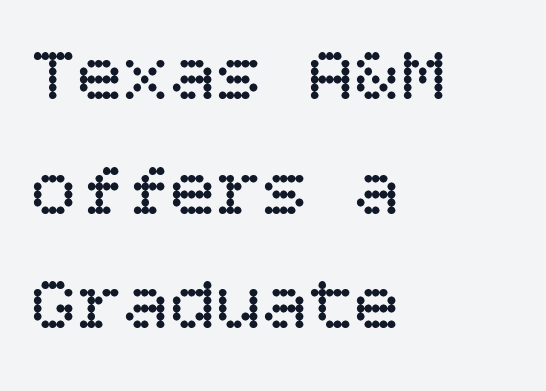
The image shows 77 px regular-weight type, upright; set left-aligned, normal line spacing (1.49x), normal letter spacing, not underlined; low stroke contrast and a large x-height.
